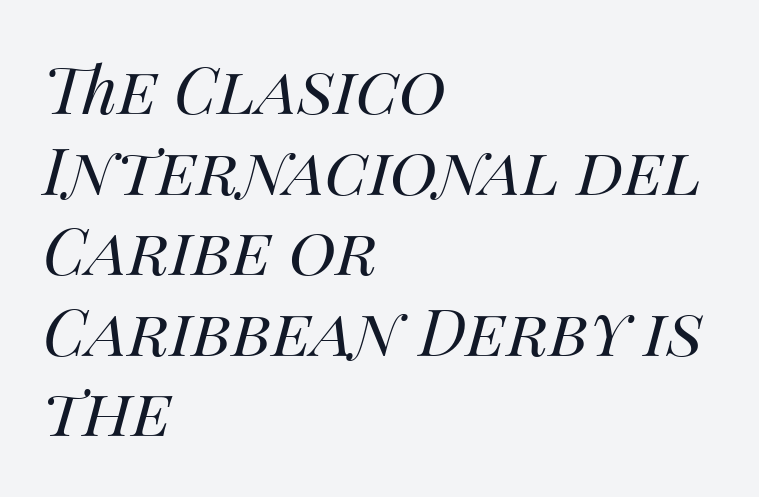
The typography opts for an oblique posture over an upright one. Every row of glyphs begins at an identical x-position on the left. Spacing between characters is what you'd get straight out of the box. Proportional: the letters do not fall into vertical columns. Clear beneath every line of the passage.
